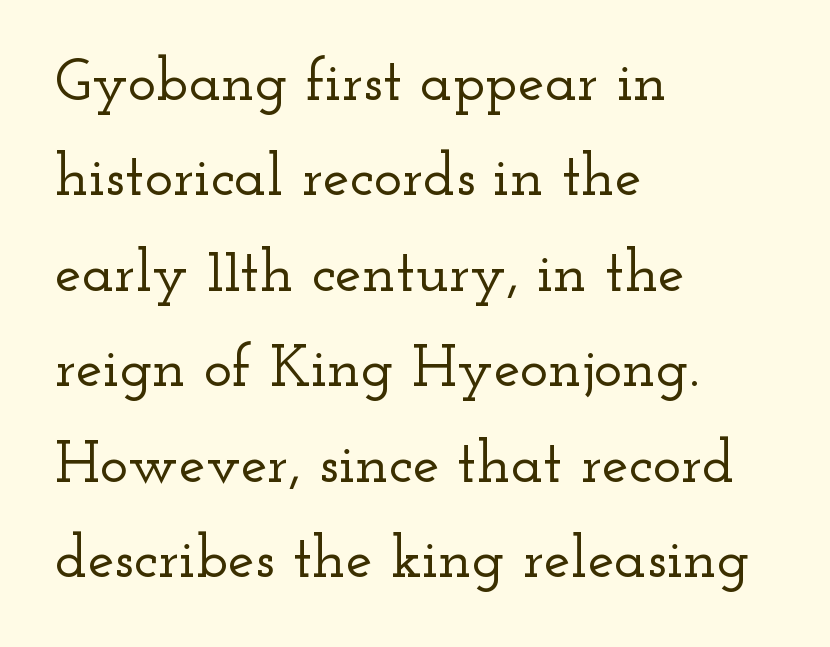
The image shows 60 px wide serif type, upright; set left-aligned, normal line spacing (1.59x), normal letter spacing, not underlined; low stroke contrast and a small x-height.
